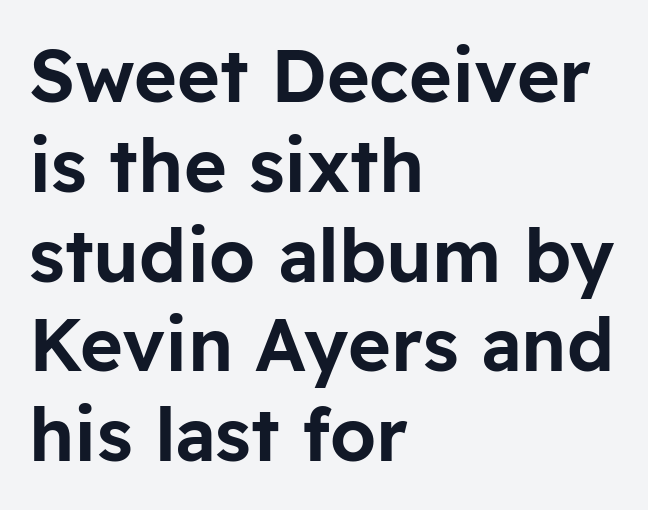
{"serif": "no", "italic": "no", "width": "normal", "stroke_contrast": "low", "x_height": "medium", "monospaced": "no", "underline": "no", "align": "left", "line_spacing_ratio": 1.23, "letter_spacing": "normal", "letter_spacing_em": 0.0, "glyph_px": 73}
